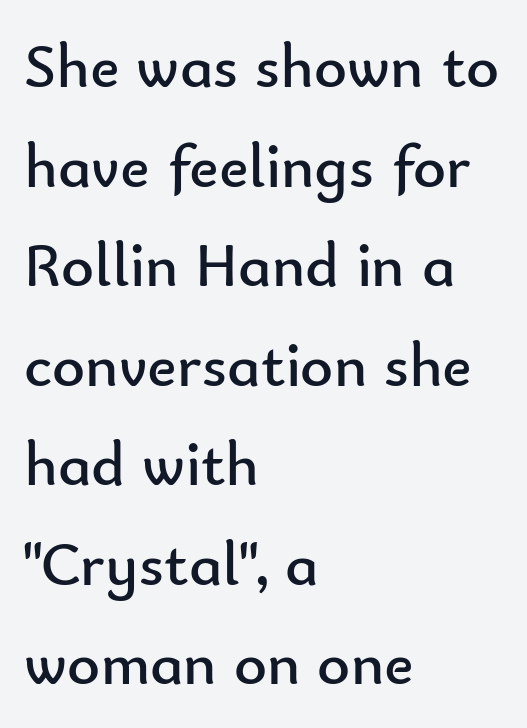
Think of a printed novel: that variable character pitch is what you see here. A typesetter would label this face a sans. Letter spacing: default. Evenly set lines give the paragraph a standard silhouette. The rendering anchors every line to the left-hand side. Beneath every word, the page is bare.
